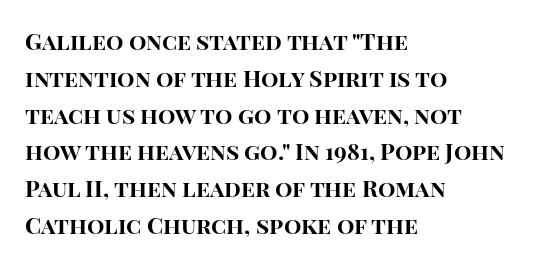
Q: Is the text bold? A: Yes.
Q: Is the text italic (slanted)? A: No, it is upright.
Q: Is the text underlined? A: No.
Q: How is the paragraph aligned? A: Left-aligned.
Q: Is the spacing between letters normal or unusually wide? A: Normal.
Q: Is the spacing between lines tight, normal or loose? A: Normal.
